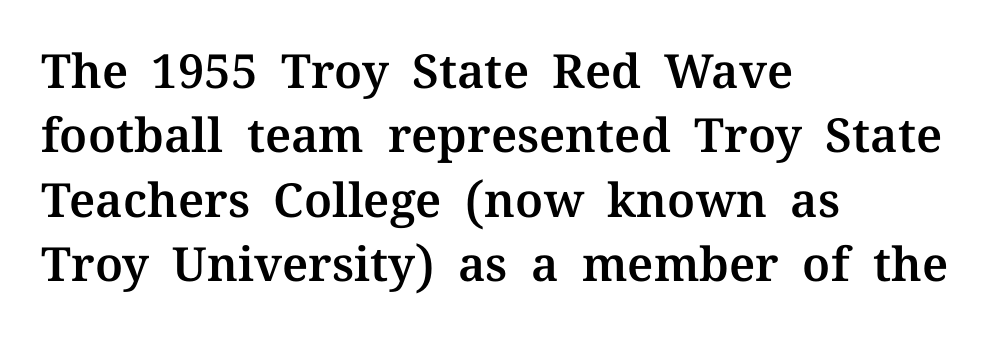
{"serif": "yes", "italic": "no", "width": "normal", "stroke_contrast": "medium", "x_height": "medium", "monospaced": "no", "underline": "no", "align": "left", "line_spacing": "normal", "line_spacing_ratio": 1.37, "letter_spacing": "normal", "letter_spacing_em": 0.0, "glyph_px": 47}
